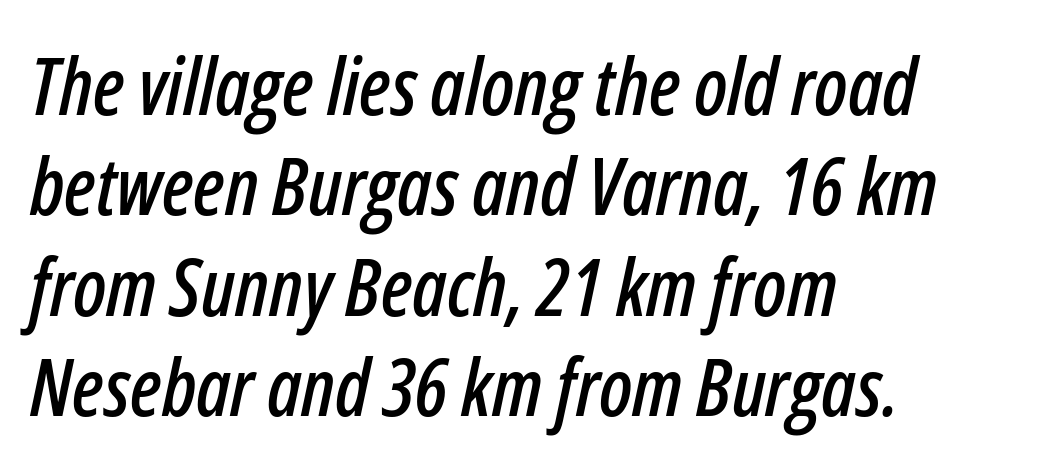
{"italic": "yes", "lean": "right", "slant_degrees": 12, "width": "condensed", "stroke_contrast": "low", "x_height": "medium", "monospaced": "no", "underline": "no", "align": "left", "line_spacing": "normal", "line_spacing_ratio": 1.27, "letter_spacing": "normal", "letter_spacing_em": 0.0, "glyph_px": 79}
